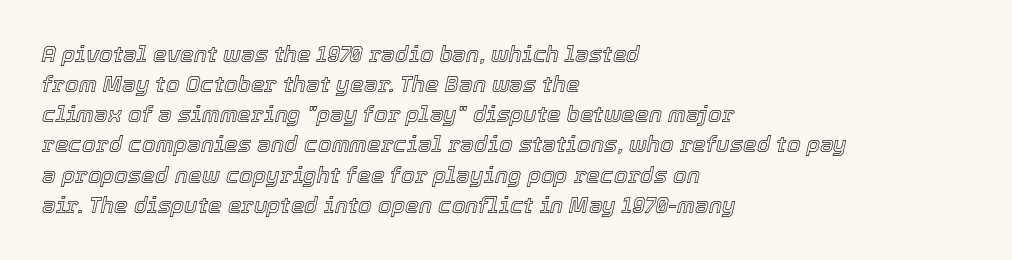
Regular leading. Horizontal alignment here is leftward, the default for most running prose. Italic: yes, the glyphs are oblique. The strip under each line holds only bare page. Tracking value appears to be zero — textbook default spacing.
